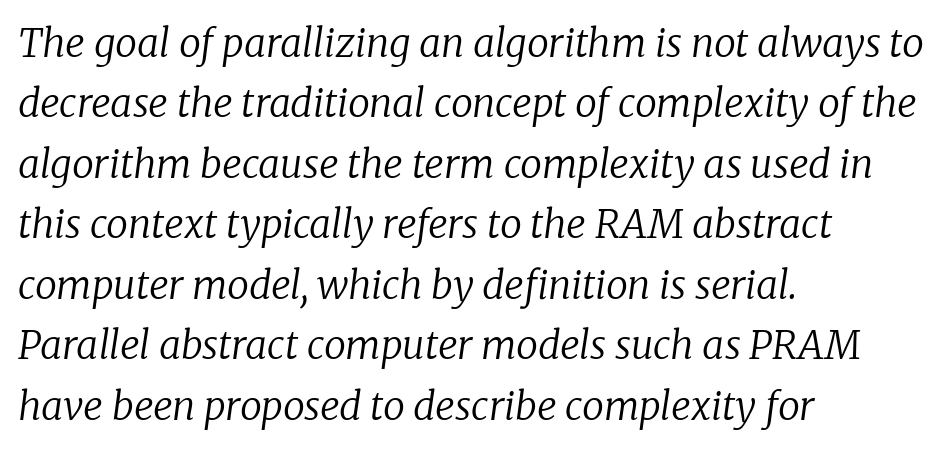
{"serif": "yes", "italic": "yes", "lean": "right", "slant_degrees": 8, "bold": "no", "weight": "regular", "width": "normal", "stroke_contrast": "low", "x_height": "medium", "monospaced": "no", "underline": "no", "align": "left", "line_spacing": "normal", "line_spacing_ratio": 1.55, "letter_spacing": "normal", "letter_spacing_em": 0.0, "glyph_px": 39}
